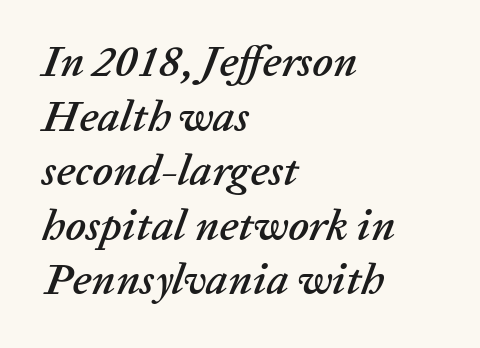
The image shows 44 px text type, italic (leaning right); set left-aligned, line spacing 1.24x, normal letter spacing, not underlined; low stroke contrast and a medium x-height.
